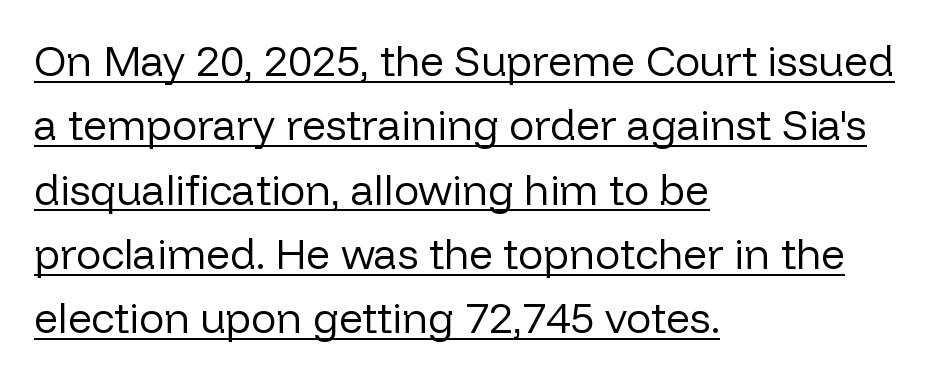
The image shows 42 px regular-weight sans-serif type, upright; set left-aligned, normal line spacing (1.53x), normal letter spacing, underlined; low stroke contrast and a medium x-height.
